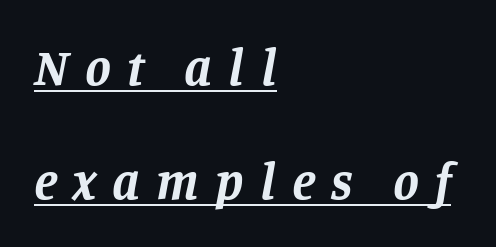
Tracking here is generous; glyphs stand well apart from one another. These characters rest on top of a visible drawn line. When letters slant like this, we call the style italic. Compared with a centered layout, this one pins lines to the left instead.
